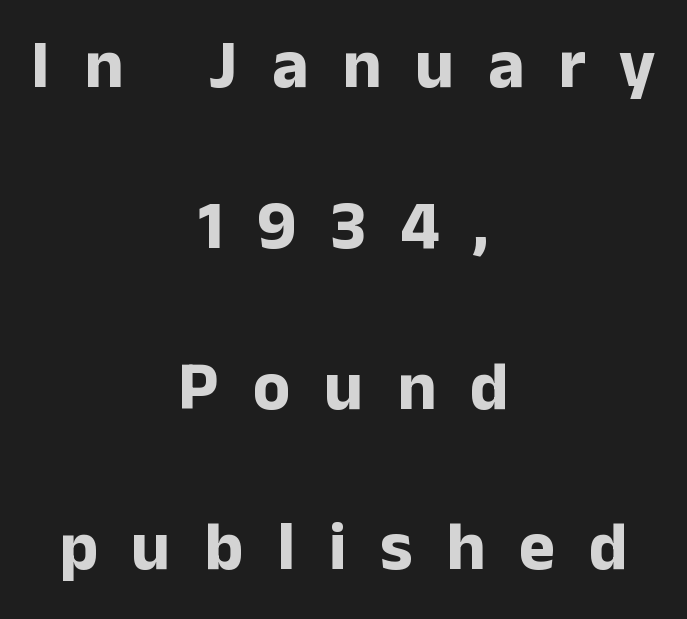
The image shows 69 px bold sans-serif type, upright; set centered, loose line spacing (2.33x), unusually wide letter spacing (+0.49 em), not underlined; low stroke contrast and a medium x-height.
